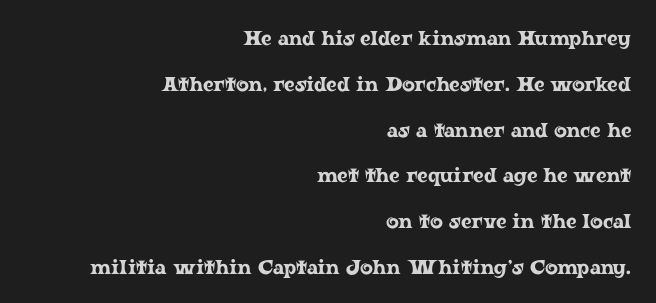
Is there much room between lines? Yes — plenty of vertical air separates them. Vertical strokes here are truly vertical. Glyph-to-glyph distance matches everyday printed text. Has an underline been added? It has not. A student would call this right alignment; a typographer would say flush right, rag left.
